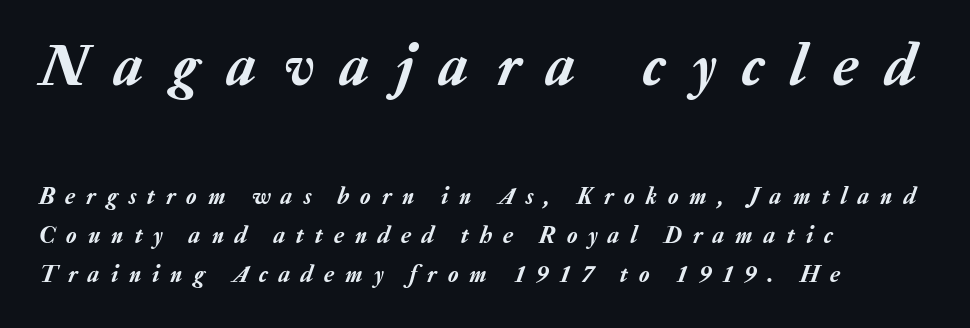
Q: Is the text italic (slanted)? A: Yes, it leans right by about 20 degrees.
Q: Is the text underlined? A: No.
Q: How is the paragraph aligned? A: Left-aligned.
Q: Is the spacing between letters normal or unusually wide? A: Unusually wide.
Q: Is the spacing between lines tight, normal or loose? A: Normal.
Q: Which block of text is set in a larger size, the first (top) or the second (bottom)? A: The first (top) one.
Q: Width (condensed, normal, or wide)? A: Normal.
Q: Stroke contrast? A: Low.
Q: x-height? A: Medium.
Q: Monospaced? A: No.
